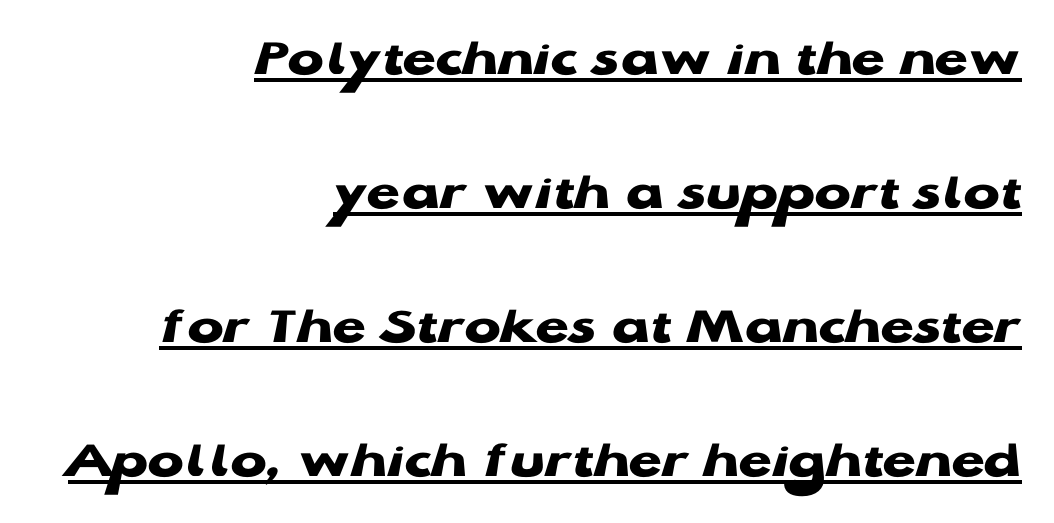
What kind of face is this? One without serifs — a sans. The ragged edge is on the left, which tells us the setting is flush right. Reading down the column, the eye jumps a long way to each next line. What decoration does the sample have? An underline. Tracking value appears to be zero — textbook default spacing. What weight is shown? A full bold with thick strokes.
